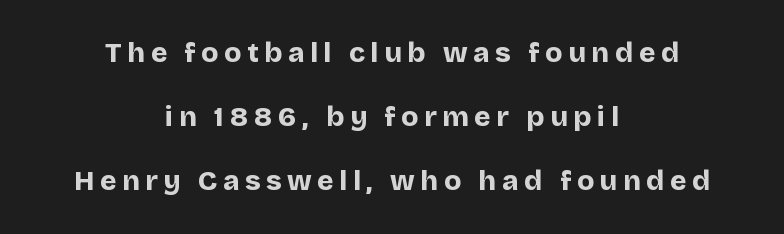
To sum up the face: it is a sans, with no serifs. Italic? Not at all — the glyphs are vertical. Letters rest on an invisible, unmarked baseline. Does extra space separate the letters? Yes, quite a lot of it. Widely set lines give the paragraph a tall, airy silhouette.
